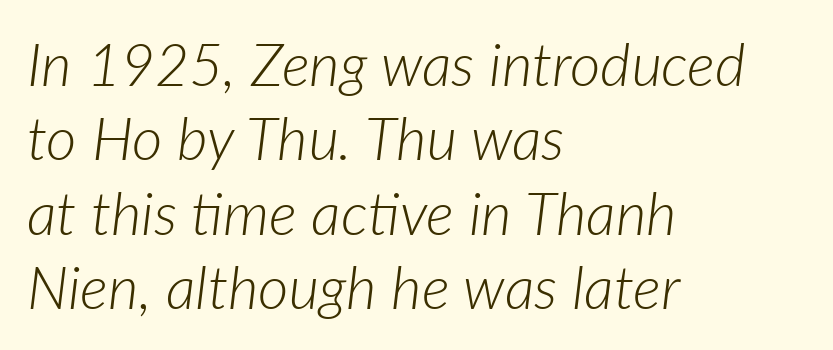
Q: Is the text bold? A: No.
Q: Is the text italic (slanted)? A: Yes, it leans right by about 7 degrees.
Q: Is the text underlined? A: No.
Q: How is the paragraph aligned? A: Left-aligned.
Q: Is the spacing between letters normal or unusually wide? A: Normal.
Q: Is the spacing between lines tight, normal or loose? A: Normal.
Q: Width (condensed, normal, or wide)? A: Normal.
Q: Stroke contrast? A: Low.
Q: x-height? A: Medium.
Q: Monospaced? A: No.
